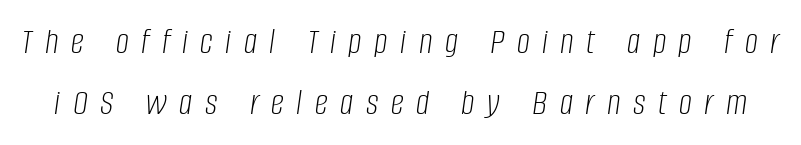
Observe the lean: these are italic letterforms. A light-to-regular cut is what we see here. Short note: letters widely spaced. Decoration check: the copy has no underline. Proportional: the letters do not fall into vertical columns. The designer left line spacing at the default.
